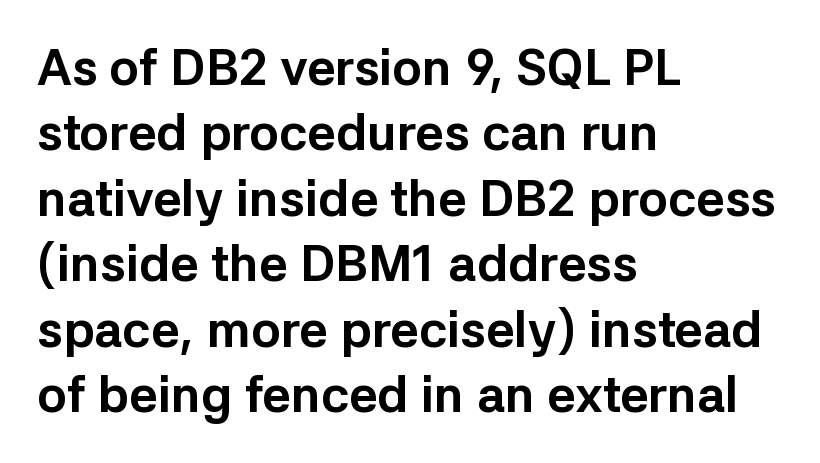
Q: Is the text bold? A: Yes.
Q: Is the text italic (slanted)? A: No, it is upright.
Q: Is the typeface a serif or a sans-serif typeface? A: Sans-serif.
Q: Is the text underlined? A: No.
Q: How is the paragraph aligned? A: Left-aligned.
Q: Is the spacing between letters normal or unusually wide? A: Normal.
Q: Is the spacing between lines tight, normal or loose? A: Normal.
Q: Width (condensed, normal, or wide)? A: Normal.
Q: Stroke contrast? A: Low.
Q: x-height? A: Medium.
Q: Monospaced? A: No.
